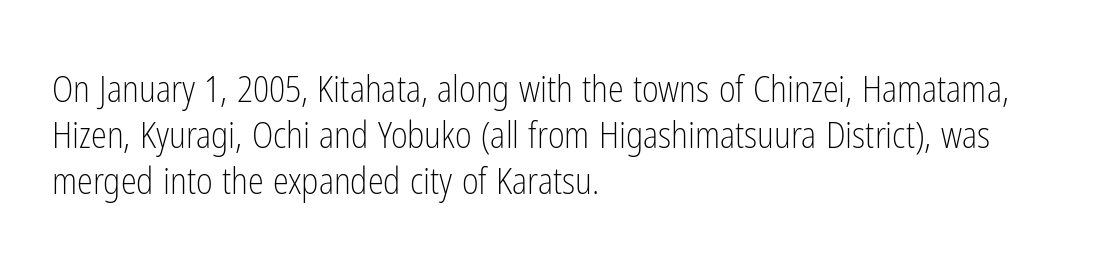
Q: Is the text bold? A: No.
Q: Is the text italic (slanted)? A: No, it is upright.
Q: Is the typeface a serif or a sans-serif typeface? A: Sans-serif.
Q: Is the text underlined? A: No.
Q: How is the paragraph aligned? A: Left-aligned.
Q: Is the spacing between letters normal or unusually wide? A: Normal.
Q: Is the spacing between lines tight, normal or loose? A: Normal.
Q: Width (condensed, normal, or wide)? A: Condensed.
Q: Stroke contrast? A: Low.
Q: x-height? A: Medium.
Q: Monospaced? A: No.
